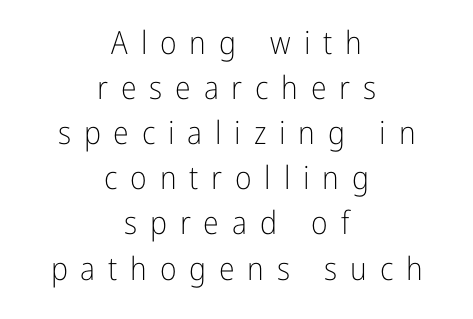
The words here are not underlined. Stems here are at most as thick as an everyday book face. These lines have a slow, spaced-out rhythm from letter to letter. These lines sit exactly where default settings would place them. The font family rendered here belongs to the sans-serif group. Character widths vary here, with narrow letters taking less room than wide ones.
